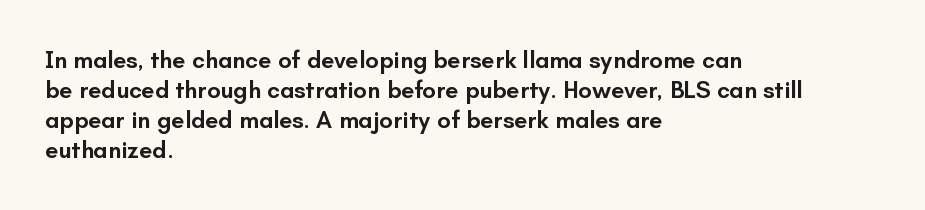
Q: Is the text bold? A: Semi-bold.
Q: Is the text italic (slanted)? A: No, it is upright.
Q: Is the text underlined? A: No.
Q: How is the paragraph aligned? A: Left-aligned.
Q: Is the spacing between letters normal or unusually wide? A: Normal.
Q: Is the spacing between lines tight, normal or loose? A: Normal.
